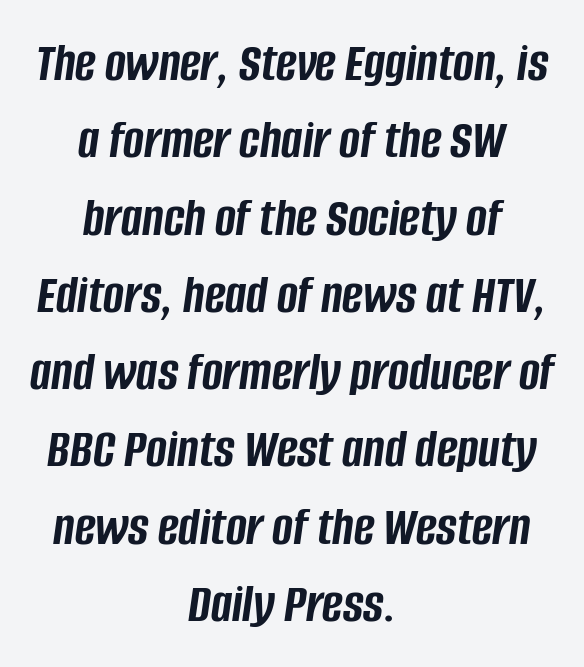
Q: Is the text bold? A: Yes.
Q: Is the text italic (slanted)? A: Yes, it leans right by about 8 degrees.
Q: Is the text underlined? A: No.
Q: How is the paragraph aligned? A: Centered.
Q: Is the spacing between letters normal or unusually wide? A: Normal.
Q: Is the spacing between lines tight, normal or loose? A: Normal.
Q: Width (condensed, normal, or wide)? A: Condensed.
Q: Stroke contrast? A: Low.
Q: x-height? A: Large.
Q: Monospaced? A: No.
